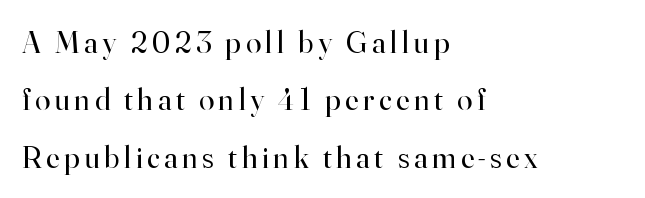
The image shows 31 px regular-weight serif type, upright; set left-aligned, line spacing 1.85x, not underlined; high stroke contrast and a small x-height.
